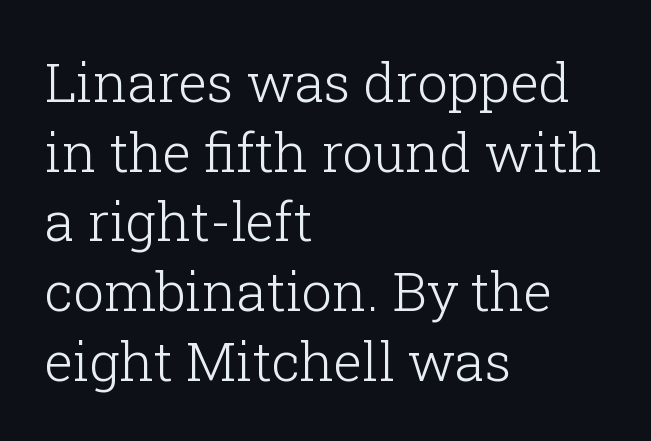
Q: Is the text bold? A: No.
Q: Is the text italic (slanted)? A: No, it is upright.
Q: Is the typeface a serif or a sans-serif typeface? A: Serif.
Q: Is the text underlined? A: No.
Q: How is the paragraph aligned? A: Left-aligned.
Q: Is the spacing between letters normal or unusually wide? A: Normal.
Q: Is the spacing between lines tight, normal or loose? A: Normal.
Q: Width (condensed, normal, or wide)? A: Normal.
Q: Stroke contrast? A: Low.
Q: x-height? A: Medium.
Q: Monospaced? A: No.
